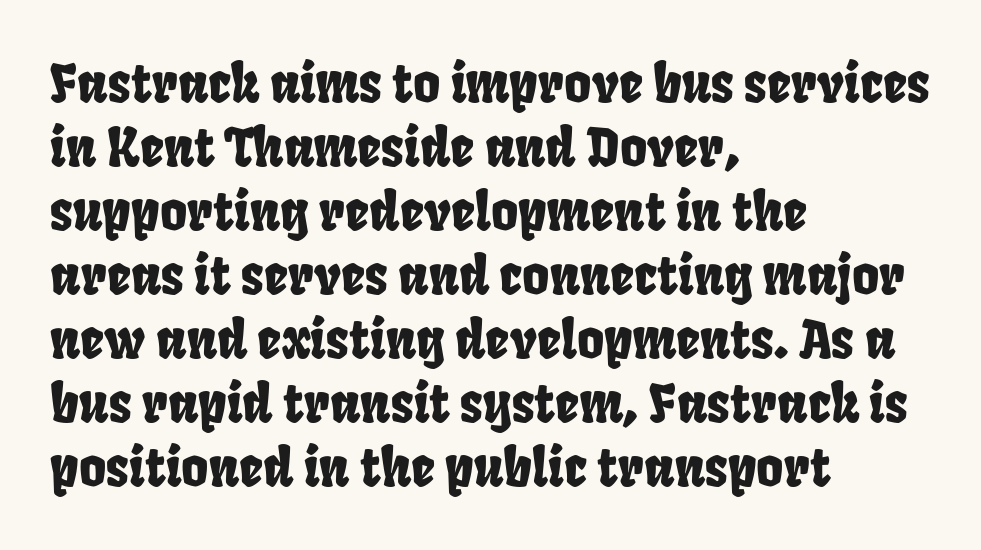
Q: Is the typeface a serif or a sans-serif typeface? A: Sans-serif.
Q: Is the text underlined? A: No.
Q: How is the paragraph aligned? A: Left-aligned.
Q: Is the spacing between letters normal or unusually wide? A: Normal.
Q: Width (condensed, normal, or wide)? A: Condensed.
Q: Stroke contrast? A: Low.
Q: x-height? A: Large.
Q: Monospaced? A: No.
